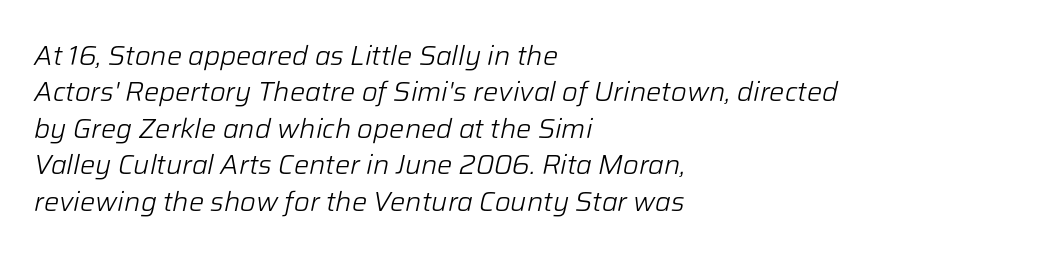
The cut favours lightness, reaching ordinary text weight at its darkest. Does the copy run flush right? No — it runs flush left. The space directly below the letters is spotless. The typography opts for an oblique posture over an upright one. Is the letter spacing exaggerated? No — it looks like the ordinary default. This sample keeps an unexceptional amount of space between lines.
